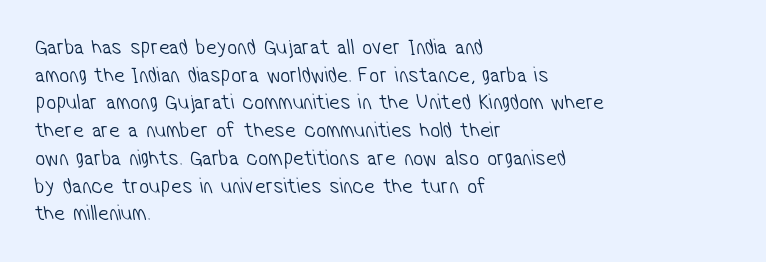
Q: Is the text bold? A: No.
Q: Is the text underlined? A: No.
Q: How is the paragraph aligned? A: Left-aligned.
Q: Is the spacing between letters normal or unusually wide? A: Normal.
Q: Is the spacing between lines tight, normal or loose? A: Normal.
